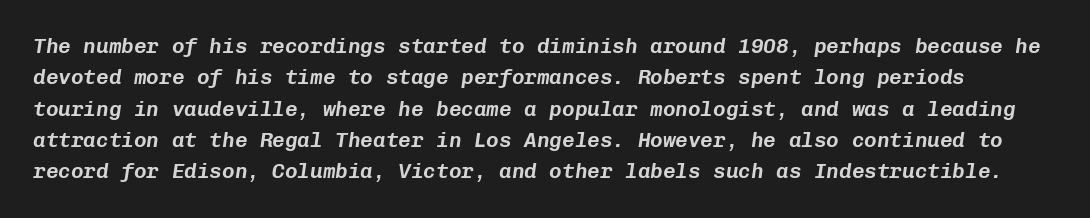
A normal amount of white space separates one row of letters from the next. Observe the ordinary spacing: letters are neighbours, not strangers. The gap between lines stays unmarked. This is oblique type, the kind used for emphasis or titles.
